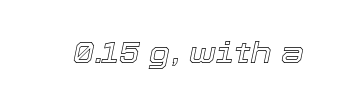
{"italic": "yes", "lean": "right", "slant_degrees": 12, "width": "normal", "x_height": "medium", "monospaced": "no", "underline": "no", "letter_spacing": "normal", "letter_spacing_em": 0.0, "glyph_px": 29}
